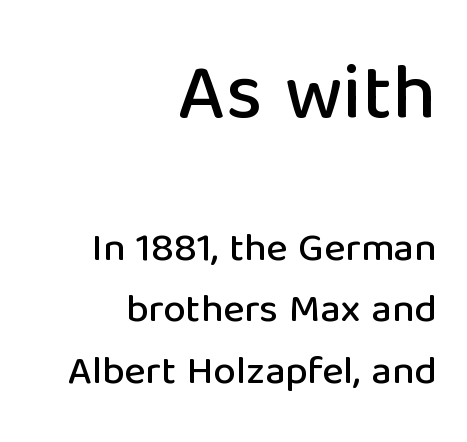
The image shows 79 px sans-serif type, upright; set right-aligned, normal line spacing (1.54x), normal letter spacing, not underlined; the first (top) block is 1.98x larger; low stroke contrast and a medium x-height.
